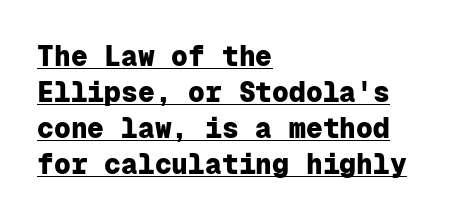
Q: Is the text bold? A: Yes.
Q: Is the text italic (slanted)? A: No, it is upright.
Q: Is the typeface a serif or a sans-serif typeface? A: Sans-serif.
Q: Is the text underlined? A: Yes.
Q: How is the paragraph aligned? A: Left-aligned.
Q: Is the spacing between letters normal or unusually wide? A: Normal.
Q: Is the spacing between lines tight, normal or loose? A: Normal.
Q: Width (condensed, normal, or wide)? A: Normal.
Q: Stroke contrast? A: Low.
Q: x-height? A: Medium.
Q: Monospaced? A: Yes.
